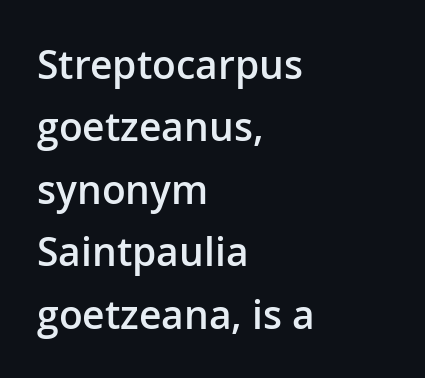
{"serif": "no", "italic": "no", "bold": "semi", "weight": "semibold", "width": "normal", "stroke_contrast": "low", "x_height": "medium", "monospaced": "no", "underline": "no", "align": "left", "line_spacing": "normal", "line_spacing_ratio": 1.6, "letter_spacing": "normal", "letter_spacing_em": 0.0, "glyph_px": 39}
